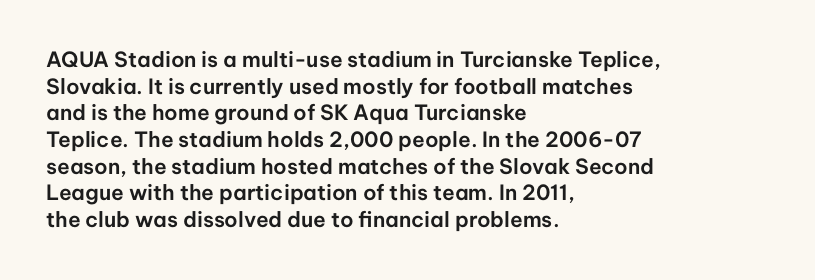
{"italic": "no", "underline": "no", "align": "left", "line_spacing": "normal", "line_spacing_ratio": 1.27, "letter_spacing": "normal", "letter_spacing_em": 0.0, "glyph_px": 21}
